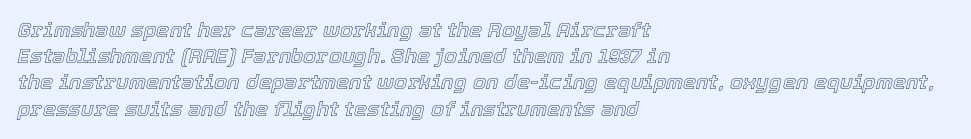
Q: Is the text italic (slanted)? A: Yes, it leans right by about 12 degrees.
Q: Is the text underlined? A: No.
Q: How is the paragraph aligned? A: Left-aligned.
Q: Is the spacing between letters normal or unusually wide? A: Normal.
Q: Is the spacing between lines tight, normal or loose? A: Normal.
